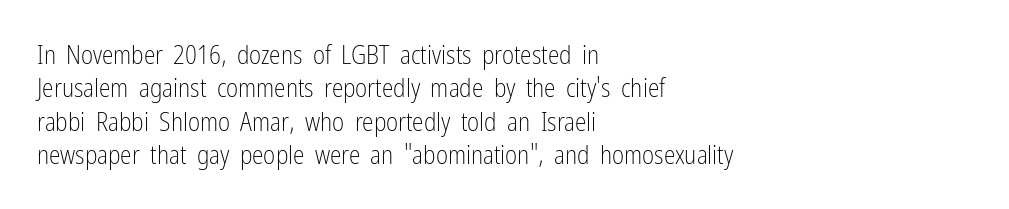
{"italic": "no", "bold": "no", "underline": "no", "align": "left", "line_spacing": "normal", "line_spacing_ratio": 1.28, "letter_spacing": "normal", "letter_spacing_em": 0.0, "glyph_px": 26}
